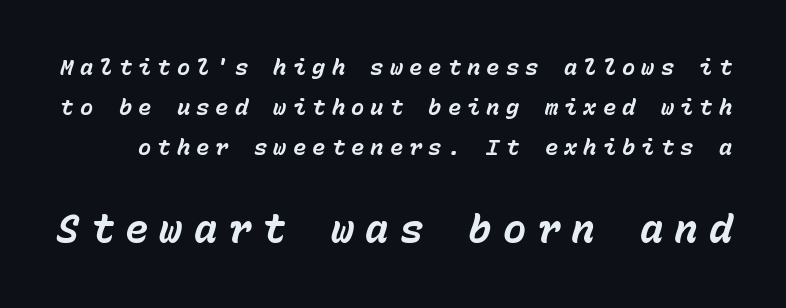
Q: Is the text bold? A: Yes.
Q: Is the text italic (slanted)? A: Yes, it leans right by about 15 degrees.
Q: Is the text underlined? A: No.
Q: Is the spacing between letters normal or unusually wide? A: Unusually wide.
Q: Which block of text is set in a larger size, the first (top) or the second (bottom)? A: The second (bottom) one.
Q: Width (condensed, normal, or wide)? A: Normal.
Q: Stroke contrast? A: Low.
Q: x-height? A: Medium.
Q: Monospaced? A: Yes.
